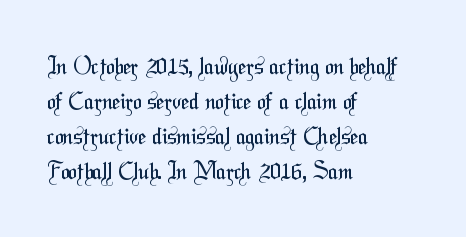
Q: Is the text bold? A: No.
Q: Is the text underlined? A: No.
Q: How is the paragraph aligned? A: Left-aligned.
Q: Is the spacing between letters normal or unusually wide? A: Normal.
Q: Is the spacing between lines tight, normal or loose? A: Normal.
